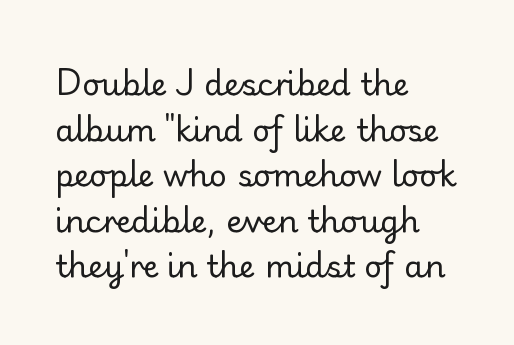
The image shows 31 px regular-weight serif type, upright; set left-aligned, normal line spacing (1.47x), normal letter spacing, not underlined; low stroke contrast and a small x-height.
